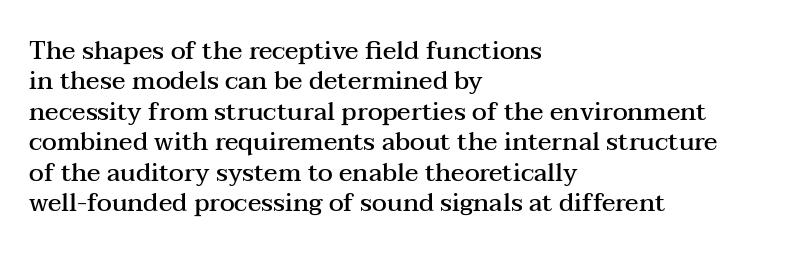
The image shows 25 px text type, upright; set left-aligned, line spacing 1.22x, normal letter spacing, not underlined.
